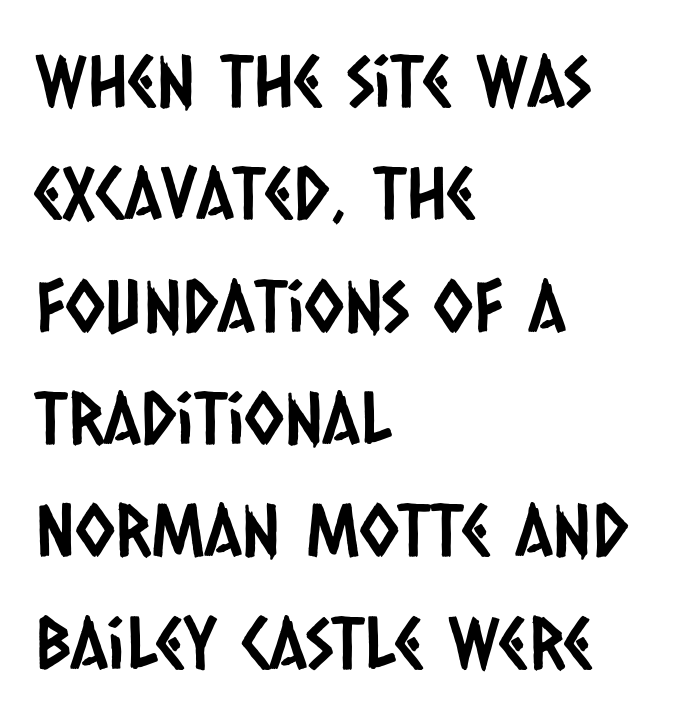
The image shows 72 px condensed sans-serif type; set left-aligned, normal line spacing (1.56x), normal letter spacing, not underlined; low stroke contrast and a large x-height.
